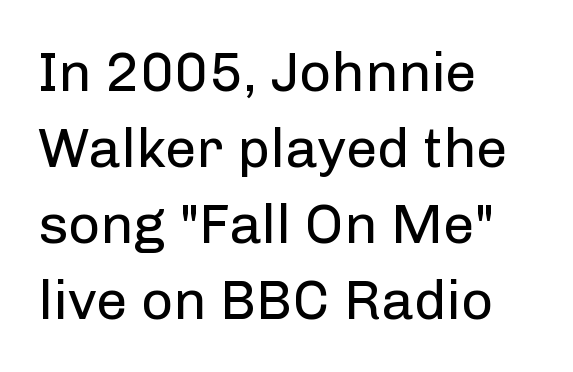
{"serif": "no", "italic": "no", "bold": "no", "weight": "regular", "width": "normal", "stroke_contrast": "low", "x_height": "medium", "monospaced": "no", "underline": "no", "align": "left", "line_spacing": "normal", "line_spacing_ratio": 1.36, "letter_spacing": "normal", "letter_spacing_em": 0.0, "glyph_px": 56}
